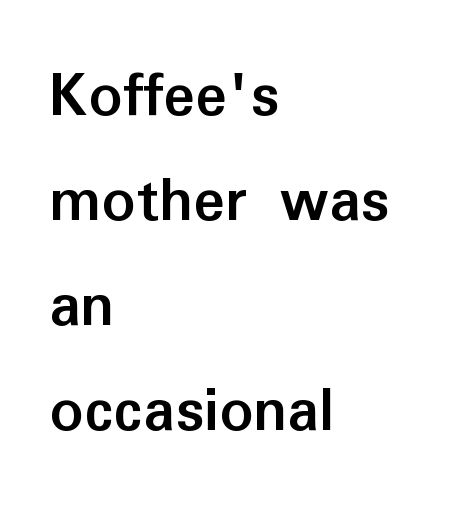
{"serif": "no", "italic": "no", "bold": "yes", "weight": "semibold", "width": "normal", "stroke_contrast": "low", "x_height": "medium", "monospaced": "no", "underline": "no", "align": "left", "line_spacing": "normal", "line_spacing_ratio": 1.59, "letter_spacing": "normal", "letter_spacing_em": 0.0, "glyph_px": 66}
